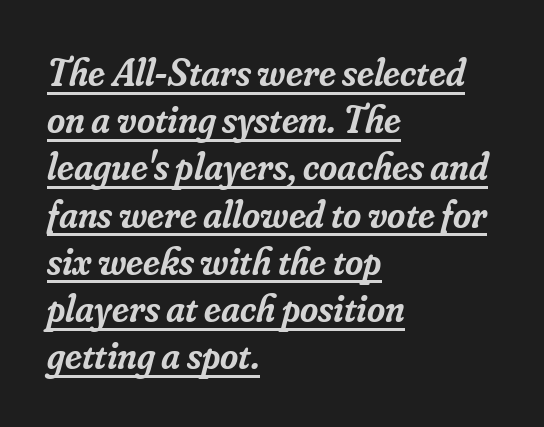
The image shows 39 px semibold serif type, italic (leaning right); set left-aligned, line spacing 1.21x, normal letter spacing, underlined; low stroke contrast and a small x-height.
